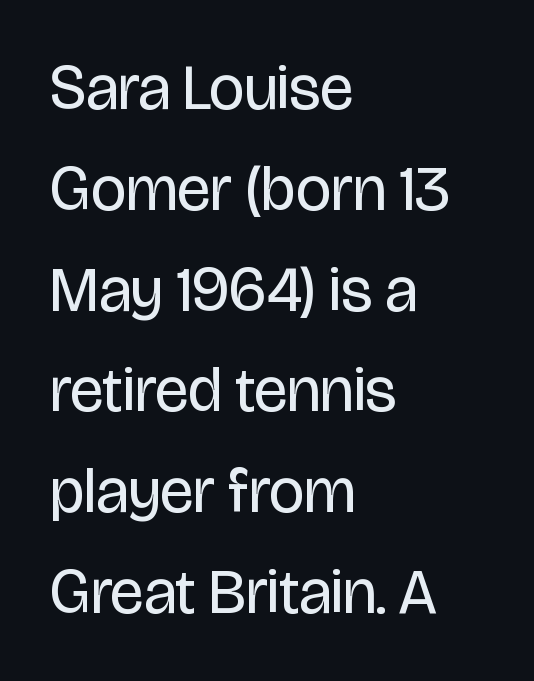
The image shows 63 px regular-weight, condensed sans-serif type, upright; set left-aligned, normal line spacing (1.6x), normal letter spacing, not underlined; low stroke contrast and a large x-height.
